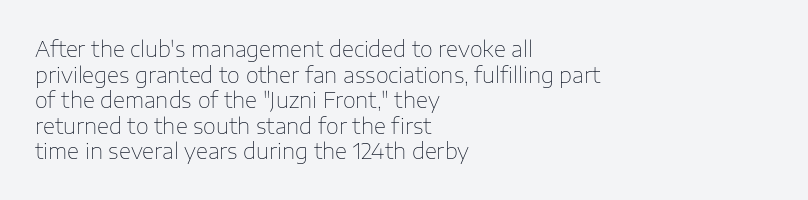
{"italic": "no", "bold": "no", "underline": "no", "align": "left", "line_spacing_ratio": 1.22, "letter_spacing": "normal", "letter_spacing_em": 0.0, "glyph_px": 21}
